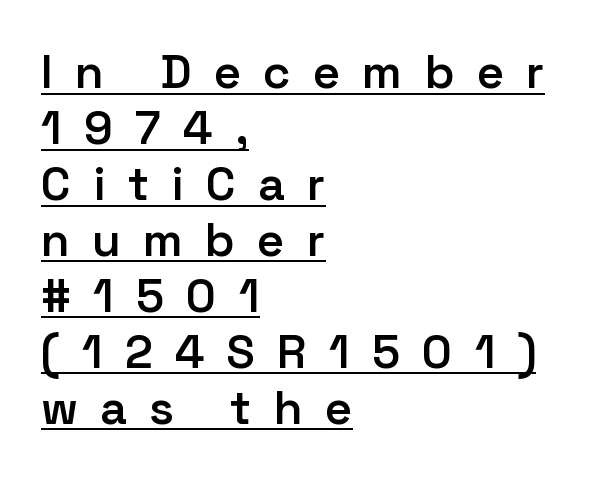
Q: Is the text bold? A: Semi-bold.
Q: Is the text italic (slanted)? A: No, it is upright.
Q: Is the typeface a serif or a sans-serif typeface? A: Sans-serif.
Q: Is the text underlined? A: Yes.
Q: How is the paragraph aligned? A: Left-aligned.
Q: Is the spacing between letters normal or unusually wide? A: Unusually wide.
Q: Width (condensed, normal, or wide)? A: Normal.
Q: Stroke contrast? A: Low.
Q: x-height? A: Medium.
Q: Monospaced? A: No.
